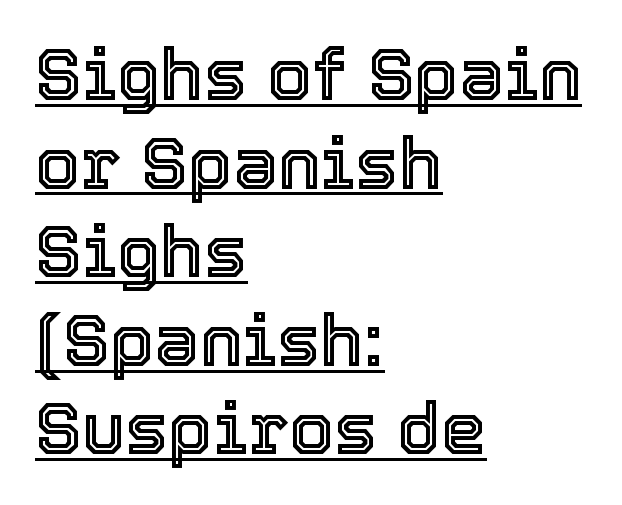
The image shows 72 px text type, upright; set left-aligned, line spacing 1.23x, normal letter spacing, underlined; a medium x-height.
